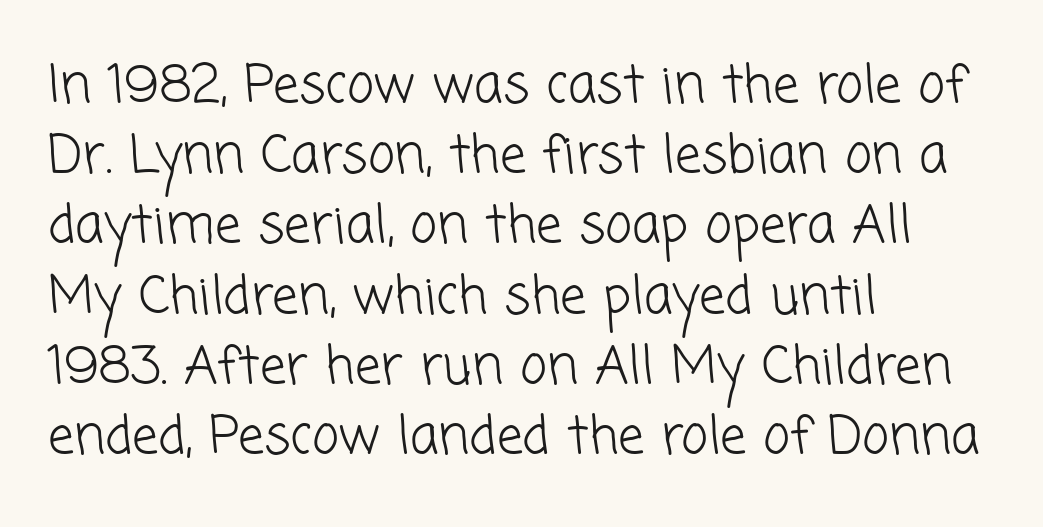
The image shows 52 px light sans-serif type; set left-aligned, normal line spacing (1.35x), normal letter spacing, not underlined; low stroke contrast and a medium x-height.
